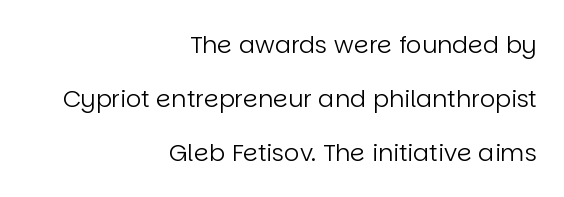
Stroke thickness stays within the range of a standard reading face or lighter. The vertical gap from one line to the next is large. Posture: upright roman. The gaps between neighbouring characters are ordinary and unremarkable.
